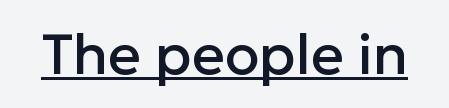
The image shows 57 px sans-serif type, upright; set normal letter spacing, underlined; low stroke contrast and a medium x-height.
